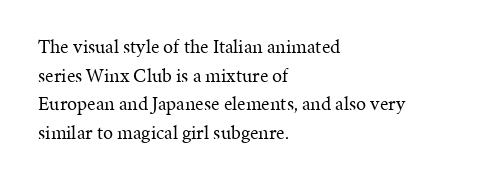
Honestly, the letter spacing is just normal — you wouldn't notice it. Every row of glyphs begins at an identical x-position on the left. The lettering holds an erect, upright posture throughout. A typesetter would call this leading conventional body-copy spacing.
